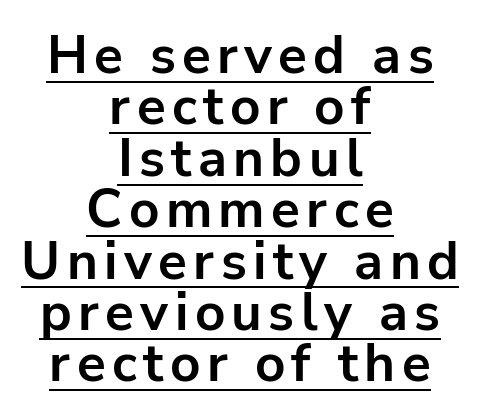
The face used here is proportionally spaced, like ordinary book or web type. The type family on display is of the sans-serif kind. Each line of the rendering has a horizontal stroke beneath the glyphs. The designer dialed line spacing down below the default. Typographic density is high because the face is bold.
